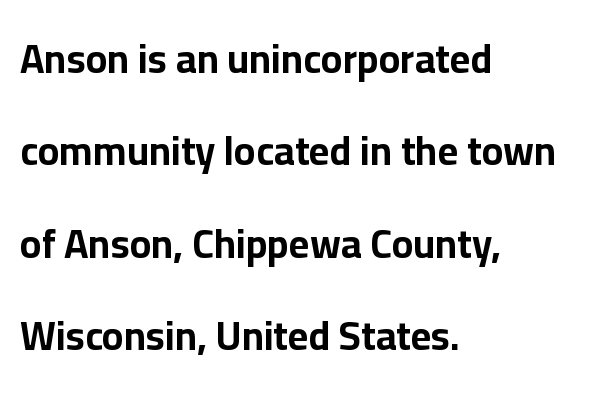
{"serif": "no", "italic": "no", "bold": "yes", "weight": "bold", "width": "normal", "stroke_contrast": "low", "x_height": "medium", "monospaced": "no", "underline": "no", "align": "left", "line_spacing": "loose", "line_spacing_ratio": 2.31, "letter_spacing": "normal", "letter_spacing_em": 0.0, "glyph_px": 40}
